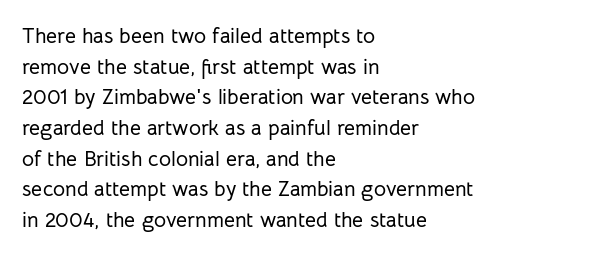
Q: Is the text italic (slanted)? A: No, it is upright.
Q: Is the text underlined? A: No.
Q: How is the paragraph aligned? A: Left-aligned.
Q: Is the spacing between letters normal or unusually wide? A: Normal.
Q: Is the spacing between lines tight, normal or loose? A: Normal.
